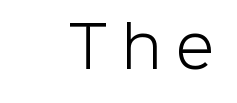
Designer's note — italics off, roman on. You could not count columns in this text — the font is proportionally spaced. The space directly below the letters is spotless. The characters display no serif detailing; their extremities are plain. Ink coverage per letter is moderate at most.
